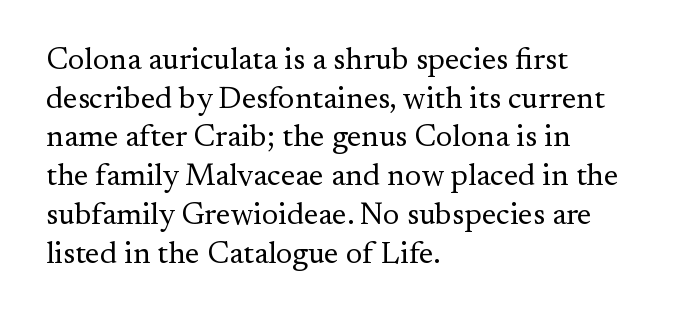
Stem width sits at or under what a default text font uses. Honestly, the letter spacing is just normal — you wouldn't notice it. Any mark beneath the type? The region is blank. Observe the serifs anchoring each vertical stroke in this sample. Notice how the passage keeps a crisp vertical edge on the left only.
